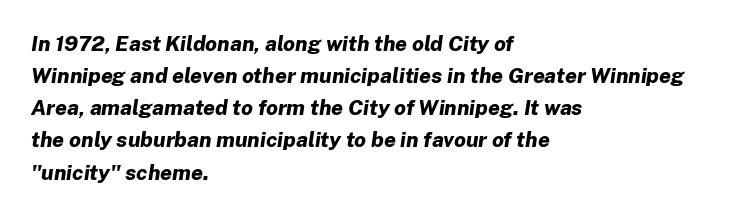
The paragraph has a hard left edge and a soft right edge. The leading is moderate, giving the passage an even texture. These lines carry a lot of weight — the face is fully bold. The whole block is typeset with a tilt.
